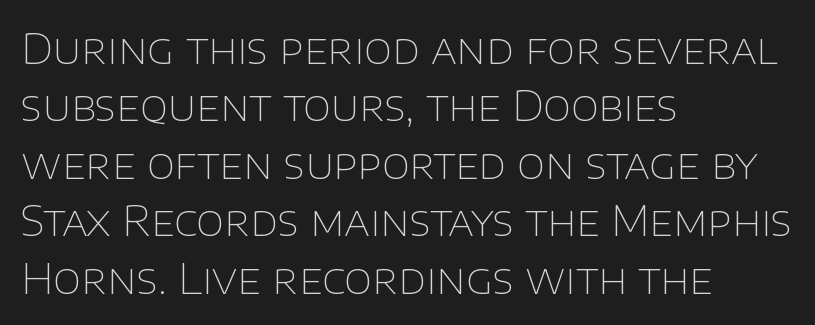
Alignment: flush left. The line texture is even and compact thanks to regular tracking. Characters remain perfectly vertical along every line. A typesetter would label this face a sans. Is this a fixed-width face? No — the glyphs have proportional, varying widths. Line spacing here is normal.
